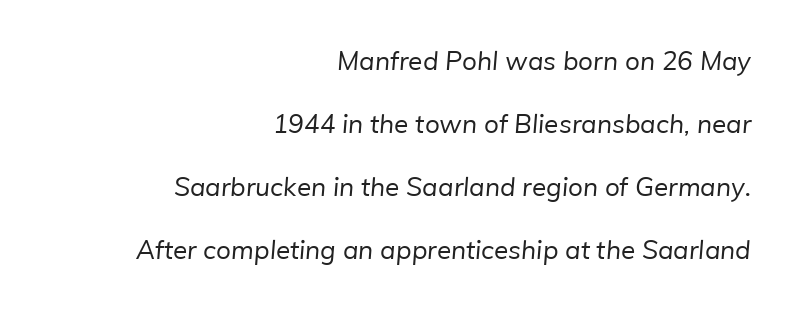
{"bold": "no", "underline": "no", "align": "right", "line_spacing": "loose", "line_spacing_ratio": 2.42, "letter_spacing": "normal", "letter_spacing_em": 0.0, "glyph_px": 26}
